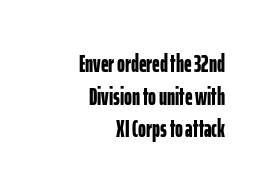
Q: Is the text bold? A: Yes.
Q: Is the text italic (slanted)? A: No, it is upright.
Q: Is the text underlined? A: No.
Q: How is the paragraph aligned? A: Right-aligned.
Q: Is the spacing between letters normal or unusually wide? A: Normal.
Q: Is the spacing between lines tight, normal or loose? A: Normal.
